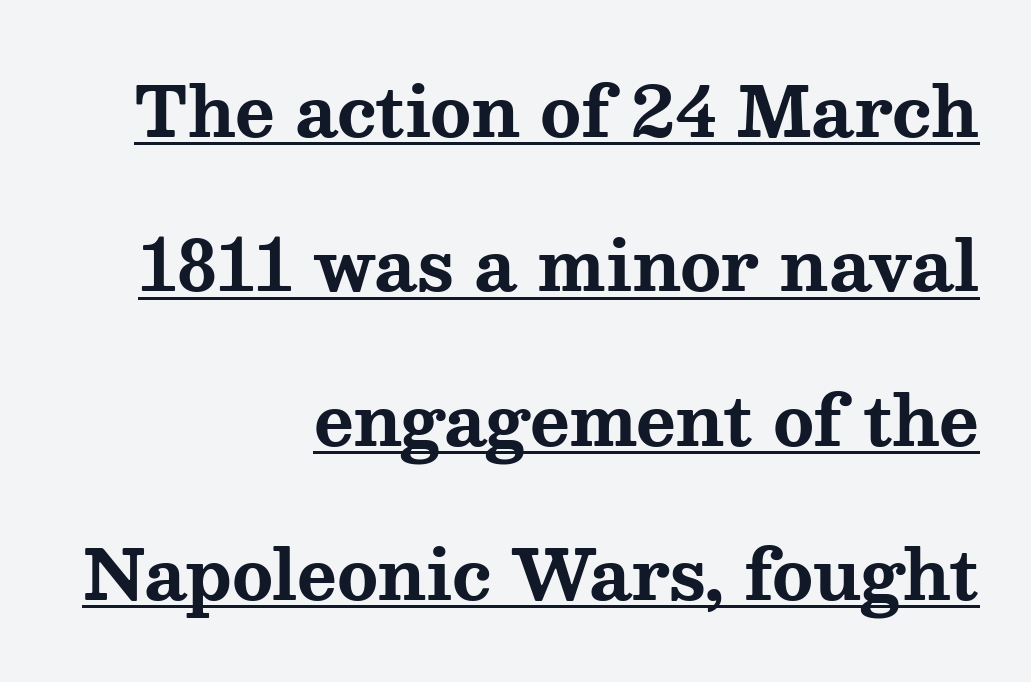
Q: Is the text bold? A: Yes.
Q: Is the text italic (slanted)? A: No, it is upright.
Q: Is the typeface a serif or a sans-serif typeface? A: Serif.
Q: Is the text underlined? A: Yes.
Q: How is the paragraph aligned? A: Right-aligned.
Q: Is the spacing between letters normal or unusually wide? A: Normal.
Q: Is the spacing between lines tight, normal or loose? A: Loose.
Q: Width (condensed, normal, or wide)? A: Wide.
Q: Stroke contrast? A: Medium.
Q: x-height? A: Medium.
Q: Monospaced? A: No.
